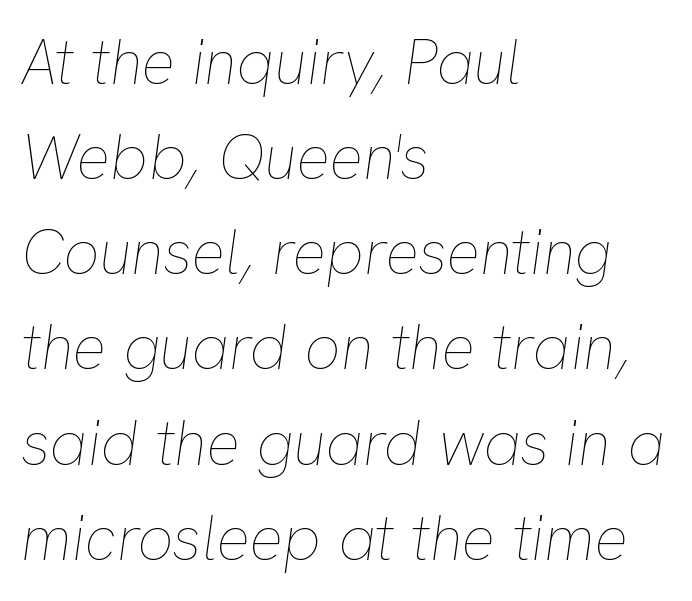
Regarding leading, the lines here are spaced in the standard way. Decoration check: the copy has no underline. Here the designer chose a conventional face with non-uniform glyph widths. Would a proofreader flag this as italicized? Yes.
